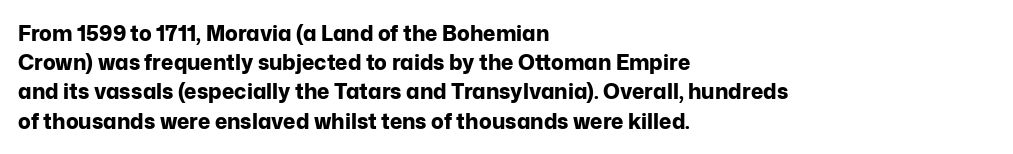
The image shows 21 px bold type, upright; set left-aligned, normal line spacing (1.39x), normal letter spacing, not underlined.
